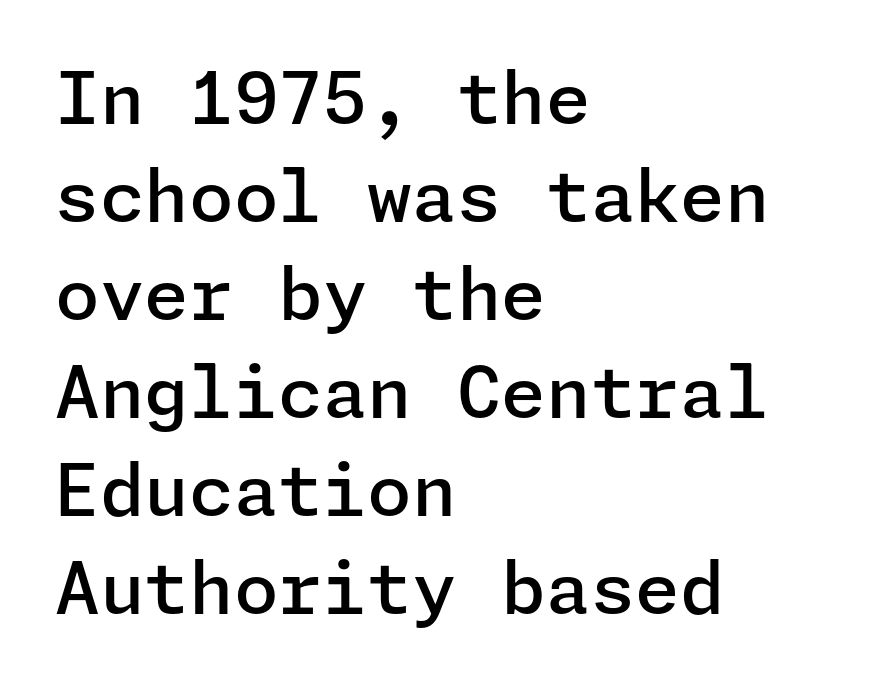
Has an underline been added? It has not. The compositor pushed each line to the left boundary. Spacing between characters is what you'd get straight out of the box. Tall strokes in this sample are plumb rather than angled. You can tell from the bare stems that sans-serif type was used. The passage shown is semibold, sitting just below true bold.
